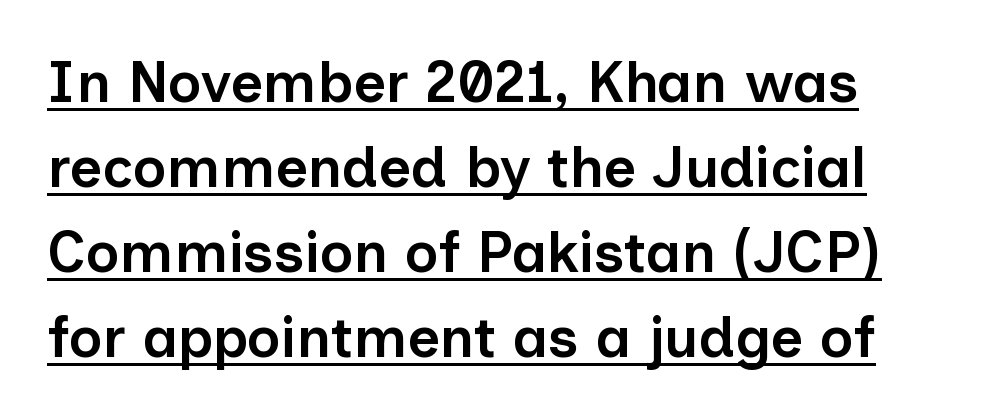
The image shows 57 px semibold sans-serif type, upright; set left-aligned, normal line spacing (1.49x), normal letter spacing, underlined; low stroke contrast and a medium x-height.
